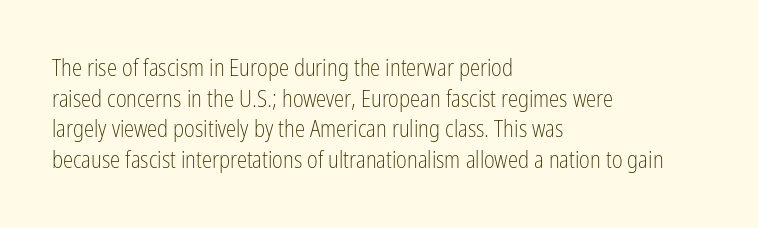
{"italic": "no", "bold": "no", "underline": "no", "align": "left", "line_spacing": "normal", "line_spacing_ratio": 1.33, "letter_spacing": "normal", "letter_spacing_em": 0.0, "glyph_px": 23}
